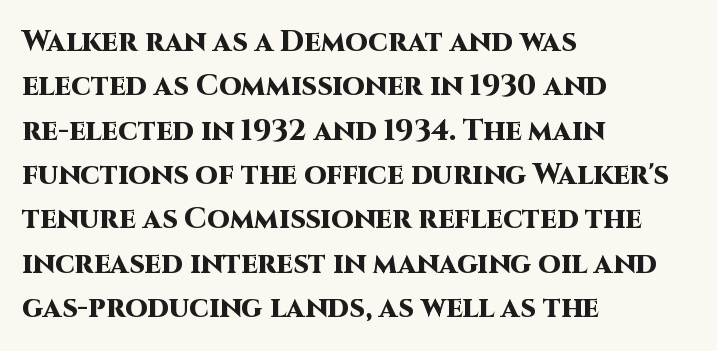
Q: Is the text bold? A: Yes.
Q: Is the text italic (slanted)? A: No, it is upright.
Q: Is the typeface a serif or a sans-serif typeface? A: Sans-serif.
Q: Is the text underlined? A: No.
Q: How is the paragraph aligned? A: Left-aligned.
Q: Is the spacing between letters normal or unusually wide? A: Normal.
Q: Is the spacing between lines tight, normal or loose? A: Normal.
Q: Width (condensed, normal, or wide)? A: Normal.
Q: Stroke contrast? A: High.
Q: x-height? A: Large.
Q: Monospaced? A: No.
